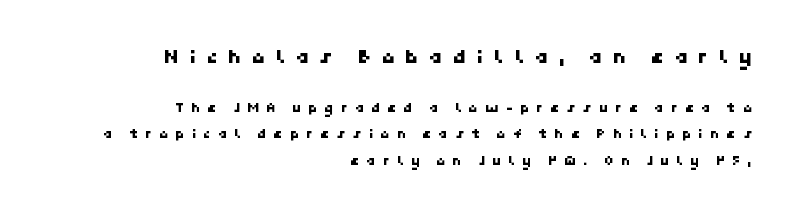
Q: Is the text underlined? A: No.
Q: How is the paragraph aligned? A: Right-aligned.
Q: Is the spacing between letters normal or unusually wide? A: Unusually wide.
Q: Which block of text is set in a larger size, the first (top) or the second (bottom)? A: The first (top) one.
